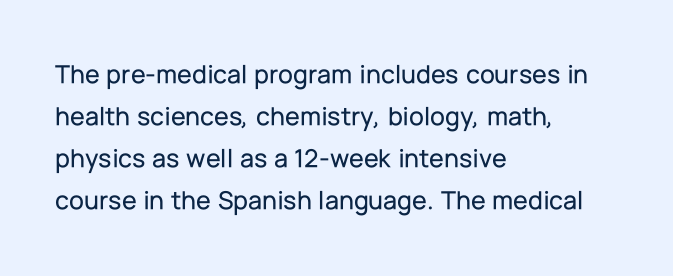
Quick note: underline off. The typesetter chose a ragged-right arrangement here. Posture: straight, roman, zero tilt. Leading: standard. Words appear dense and cohesive because spacing is normal.
